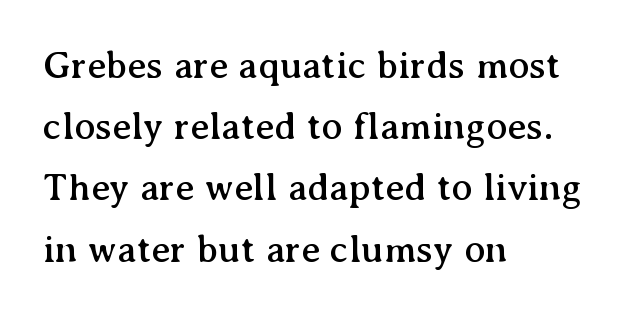
Q: Is the text italic (slanted)? A: No, it is upright.
Q: Is the typeface a serif or a sans-serif typeface? A: Serif.
Q: Is the text underlined? A: No.
Q: How is the paragraph aligned? A: Left-aligned.
Q: Is the spacing between letters normal or unusually wide? A: Normal.
Q: Is the spacing between lines tight, normal or loose? A: Normal.
Q: Width (condensed, normal, or wide)? A: Normal.
Q: Stroke contrast? A: Medium.
Q: x-height? A: Medium.
Q: Monospaced? A: No.
